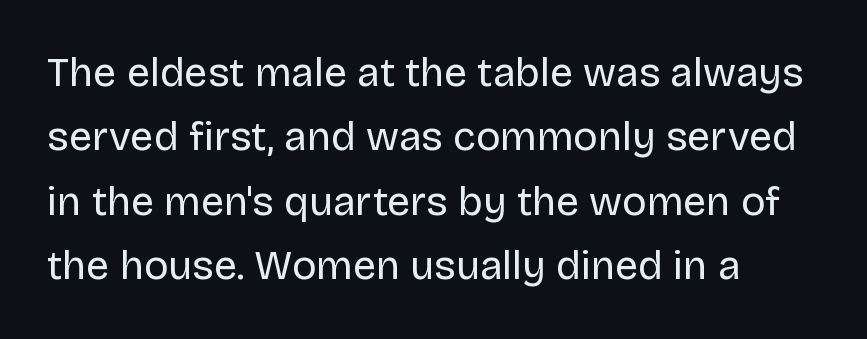
Q: Is the text bold? A: No.
Q: Is the text italic (slanted)? A: No, it is upright.
Q: Is the typeface a serif or a sans-serif typeface? A: Sans-serif.
Q: Is the text underlined? A: No.
Q: How is the paragraph aligned? A: Left-aligned.
Q: Is the spacing between letters normal or unusually wide? A: Normal.
Q: Is the spacing between lines tight, normal or loose? A: Normal.
Q: Width (condensed, normal, or wide)? A: Normal.
Q: Stroke contrast? A: Low.
Q: x-height? A: Large.
Q: Monospaced? A: No.
